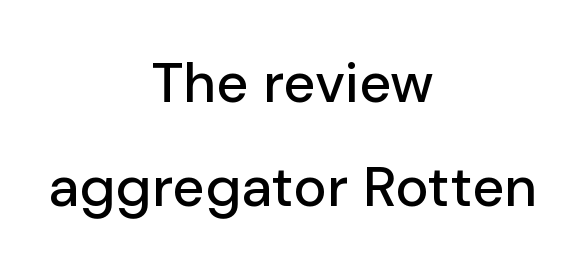
The image shows 56 px sans-serif type, upright; set centered, line spacing 1.86x, normal letter spacing, not underlined; low stroke contrast and a medium x-height.
